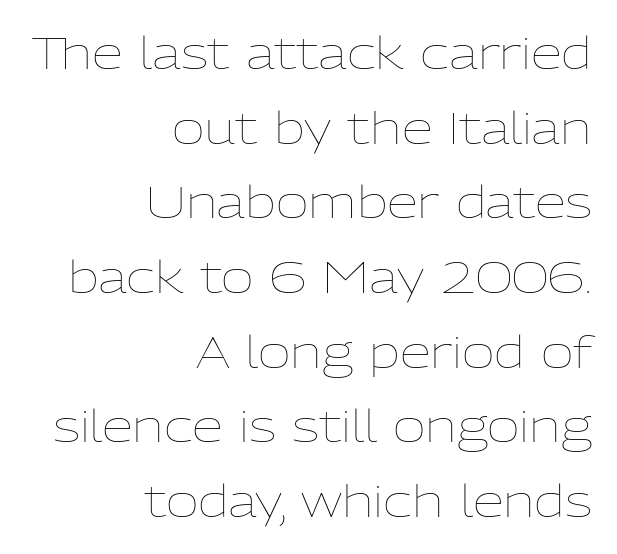
Q: Is the text bold? A: No.
Q: Is the text italic (slanted)? A: No, it is upright.
Q: Is the text underlined? A: No.
Q: How is the paragraph aligned? A: Right-aligned.
Q: Is the spacing between letters normal or unusually wide? A: Normal.
Q: Is the spacing between lines tight, normal or loose? A: Normal.
Q: Width (condensed, normal, or wide)? A: Normal.
Q: Stroke contrast? A: Low.
Q: x-height? A: Medium.
Q: Monospaced? A: No.
